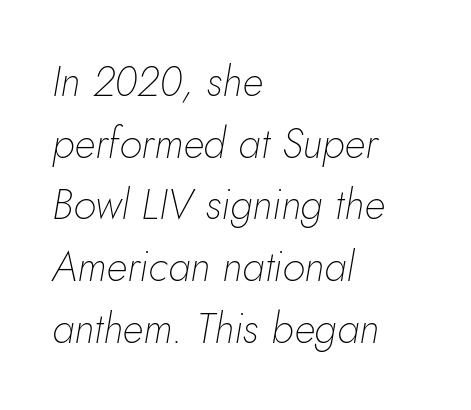
A student would call this left alignment; a typographer would say flush left, rag right. These lines keep a tight, regular rhythm from letter to letter. Characters are canted at an angle relative to the baseline's perpendicular. The passage shown is not underscored anywhere. You could not count columns in this text — the font is proportionally spaced. Weight: in the light-to-regular range.
